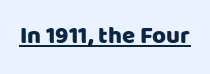
Default kerning and tracking; the words read as compact shapes. Notice how the stems are strictly vertical — no italics here. The glyphs are accompanied by a horizontal stroke just below them.
